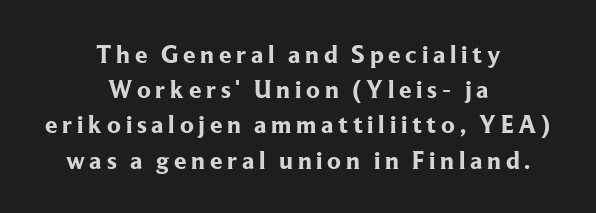
The image shows 25 px bold type, upright; set centered, normal line spacing (1.41x), not underlined.
